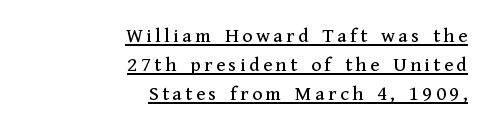
{"italic": "no", "underline": "yes", "align": "right", "line_spacing": "normal", "line_spacing_ratio": 1.39, "glyph_px": 21}
